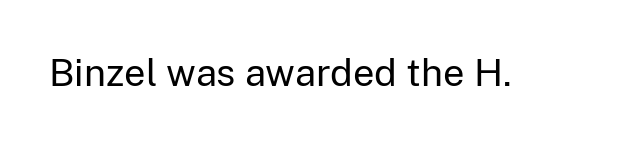
Font category for this specimen: sans-serif. On a weight scale, this lands at 450 or below. The line texture is even and compact thanks to regular tracking. Characters remain perfectly vertical along every line. Unmarked baselines from the first word to the last.
